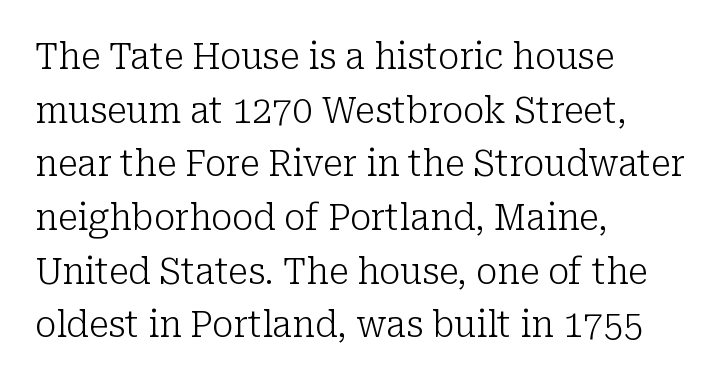
Q: Is the text bold? A: No.
Q: Is the text italic (slanted)? A: No, it is upright.
Q: Is the typeface a serif or a sans-serif typeface? A: Serif.
Q: Is the text underlined? A: No.
Q: How is the paragraph aligned? A: Left-aligned.
Q: Is the spacing between letters normal or unusually wide? A: Normal.
Q: Is the spacing between lines tight, normal or loose? A: Normal.
Q: Width (condensed, normal, or wide)? A: Normal.
Q: Stroke contrast? A: Low.
Q: x-height? A: Medium.
Q: Monospaced? A: No.
